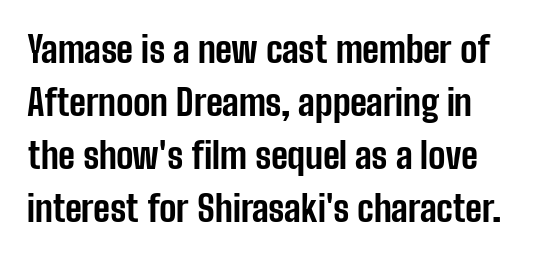
Regular leading. A typesetter would call this zero additional tracking. Glance below the letters and you will spot only blank space. Stroke terminals: plain, sans-serif. Vertical strokes here are truly vertical.
